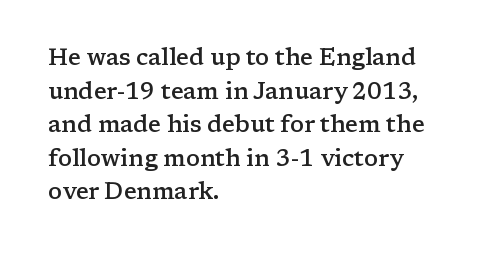
Is there any slant? The stems are plumb. Decoration check: the copy has no underline. Nothing unusual about the tracking: characters are spaced as the font intends. What weight is shown? A semibold, between regular and bold. The setting favours the left margin, as ordinary paragraphs usually do.
